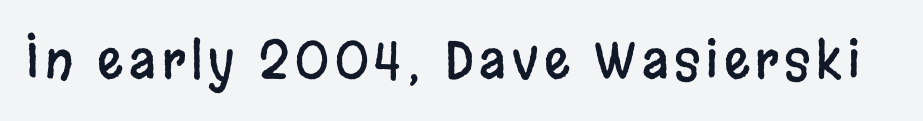
Q: Is the text italic (slanted)? A: No, it is upright.
Q: Is the typeface a serif or a sans-serif typeface? A: Sans-serif.
Q: Is the text underlined? A: No.
Q: Width (condensed, normal, or wide)? A: Condensed.
Q: Stroke contrast? A: Low.
Q: x-height? A: Large.
Q: Monospaced? A: No.
